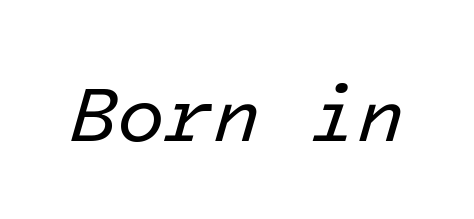
The tracking reads as untouched default to a designer's eye. Only glyphs here, with clear space below each row. The rendering applies a slant to the glyphs. Is this a heavy cut? Hardly; it is regular or lighter.
